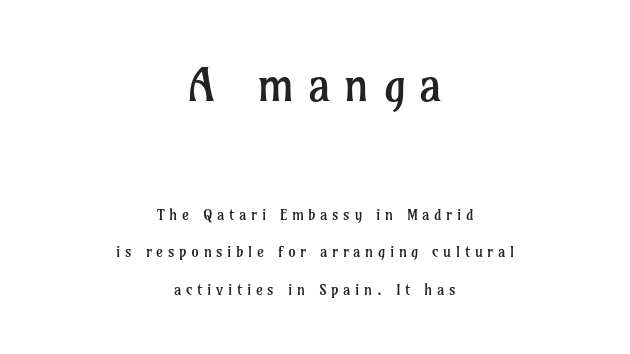
{"serif": "yes", "italic": "no", "bold": "no", "weight": "regular", "width": "normal", "stroke_contrast": "low", "x_height": "medium", "monospaced": "no", "underline": "no", "align": "center", "line_spacing": "loose", "line_spacing_ratio": 2.47, "letter_spacing": "wide", "letter_spacing_em": 0.3, "larger_block": "first", "size_ratio": 3.07, "glyph_px": 46}
